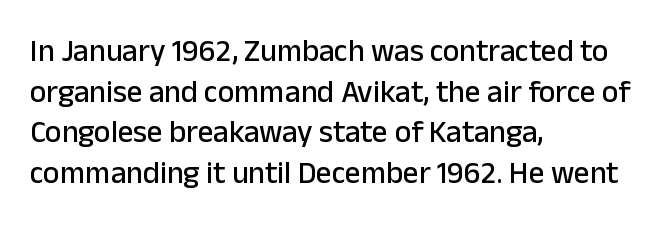
No word sits above an underline. Is there much room between lines? A standard amount, neither cramped nor airy. You could not count columns in this text — the font is proportionally spaced. Casual observation: everything's shoved over to the left.
